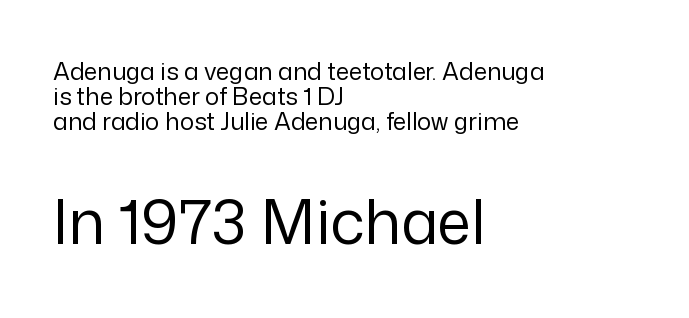
Line beginnings align vertically; line endings do not. Is the lower block the larger one? Yes — the lower block carries the bigger type. Note the varied advance widths — an 'i' is clearly narrower than an 'm'. A light-to-regular cut is what we see here. You could call the tracking neutral — neither tight nor loose.
